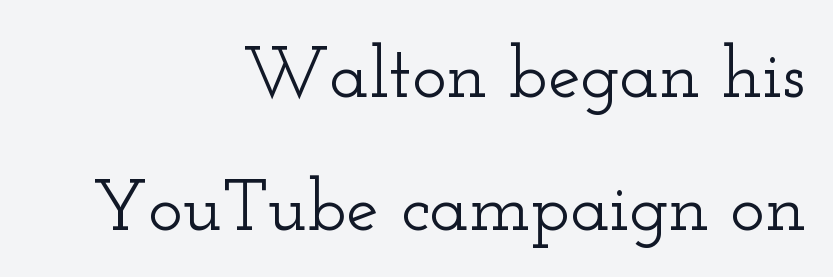
The face used here is seriffed, in the tradition of book romans. Words float on clear page, feet unadorned. The lettering stays uniformly vertical, giving the passage a roman look. The letters sit at their default tracking, neither squeezed nor spread. A flush-right, rag-left setting is used for this passage. Looks like regular typesetting: each glyph gets only the width it needs.
